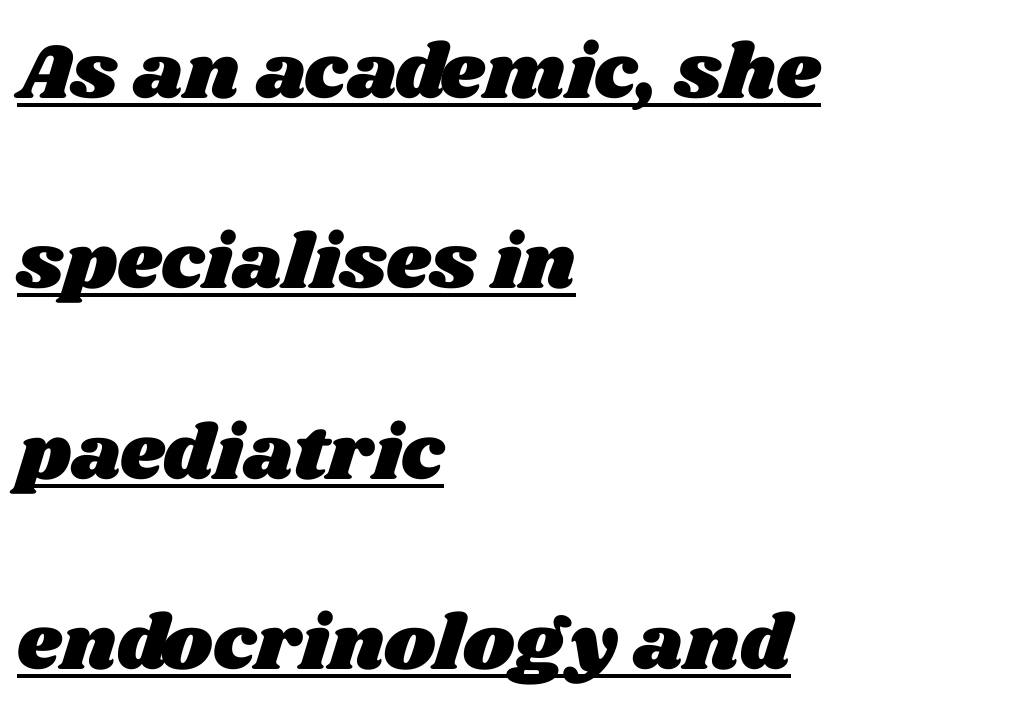
The image shows 78 px wide type; set left-aligned, loose line spacing (2.44x), normal letter spacing, underlined; medium stroke contrast and a large x-height.
